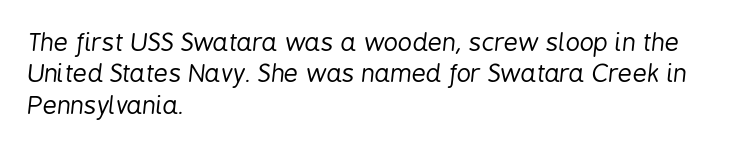
Q: Is the text bold? A: No.
Q: Is the text italic (slanted)? A: Yes, it leans right by about 6 degrees.
Q: Is the text underlined? A: No.
Q: How is the paragraph aligned? A: Left-aligned.
Q: Is the spacing between letters normal or unusually wide? A: Normal.
Q: Is the spacing between lines tight, normal or loose? A: Normal.
